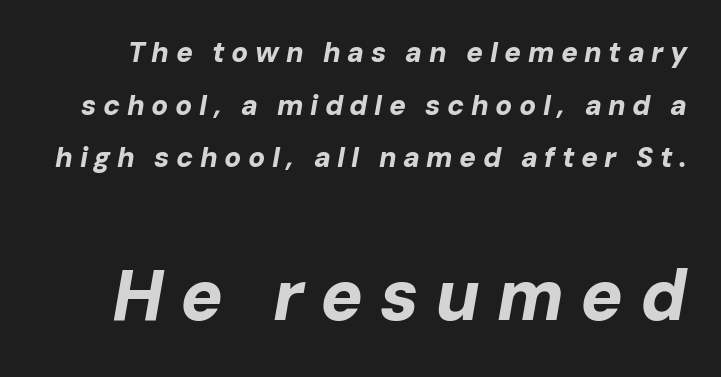
Q: Is the text bold? A: Yes.
Q: Is the text italic (slanted)? A: Yes, it leans right by about 10 degrees.
Q: Is the text underlined? A: No.
Q: Is the spacing between letters normal or unusually wide? A: Unusually wide.
Q: Which block of text is set in a larger size, the first (top) or the second (bottom)? A: The second (bottom) one.
Q: Width (condensed, normal, or wide)? A: Normal.
Q: Stroke contrast? A: Low.
Q: x-height? A: Medium.
Q: Monospaced? A: No.
